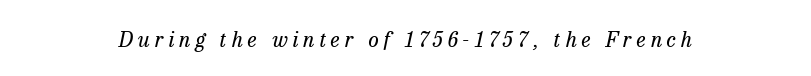
Q: Is the text bold? A: No.
Q: Is the text italic (slanted)? A: Yes, it leans right by about 13 degrees.
Q: Is the text underlined? A: No.
Q: How is the paragraph aligned? A: Centered.
Q: Is the spacing between letters normal or unusually wide? A: Unusually wide.
